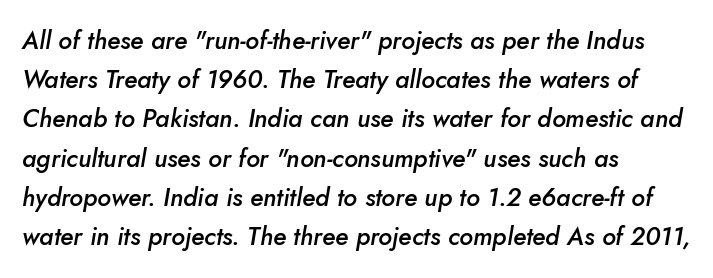
Q: Is the text bold? A: Semi-bold.
Q: Is the text italic (slanted)? A: Yes, it leans right by about 5 degrees.
Q: Is the text underlined? A: No.
Q: How is the paragraph aligned? A: Left-aligned.
Q: Is the spacing between letters normal or unusually wide? A: Normal.
Q: Is the spacing between lines tight, normal or loose? A: Normal.
